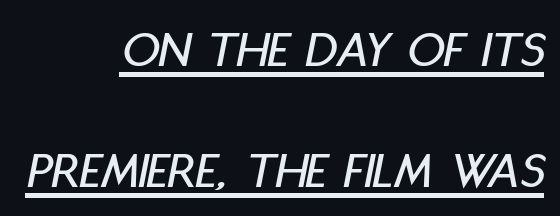
The image shows 52 px condensed type, italic (leaning right); set right-aligned, loose line spacing (2.33x), normal letter spacing, underlined; low stroke contrast and a large x-height.
